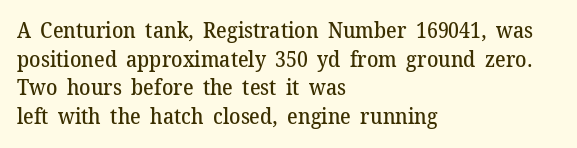
{"italic": "no", "bold": "semi", "underline": "no", "align": "left", "line_spacing": "normal", "line_spacing_ratio": 1.36, "letter_spacing": "normal", "letter_spacing_em": 0.0, "glyph_px": 21}
